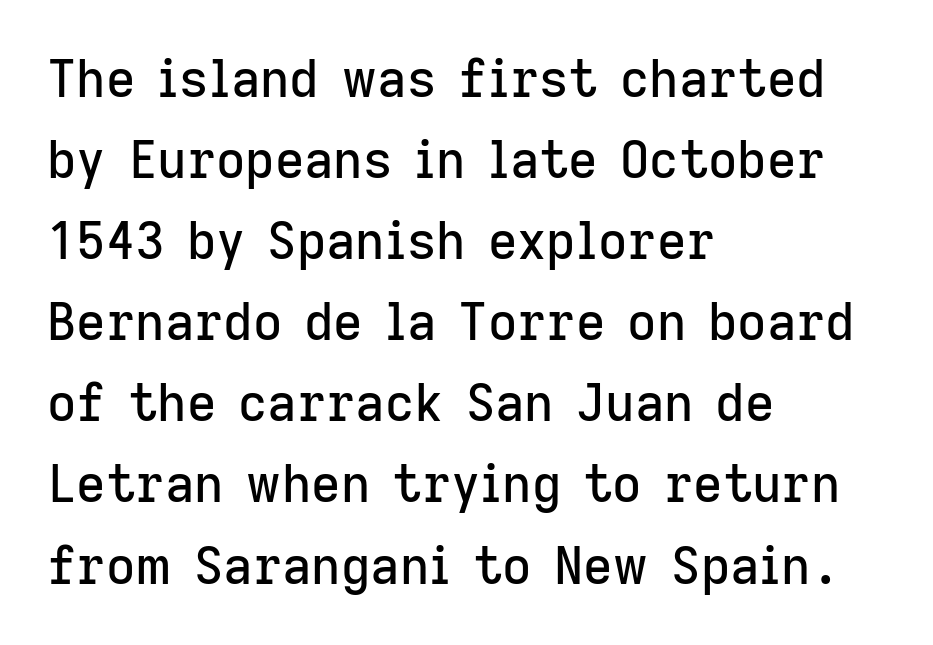
Check under the words: just untouched page. If you drew a ruler down the left edge, every line would touch it. Quick note: not italic, upright. The face used here is proportionally spaced, like ordinary book or web type. A typesetter would call this zero additional tracking. Vertical spacing — default.
